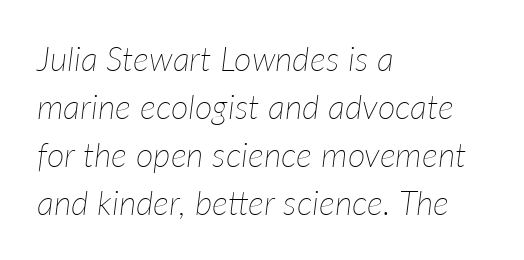
The image shows 34 px thin type, italic (leaning right); set left-aligned, normal line spacing (1.41x), normal letter spacing, not underlined; low stroke contrast and a medium x-height.
